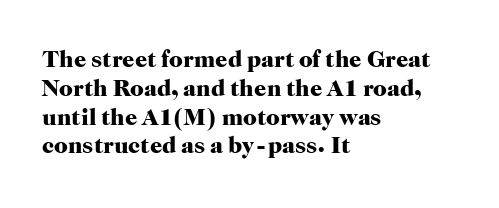
{"italic": "no", "bold": "yes", "underline": "no", "align": "left", "line_spacing_ratio": 1.2, "letter_spacing": "normal", "letter_spacing_em": 0.0, "glyph_px": 24}
